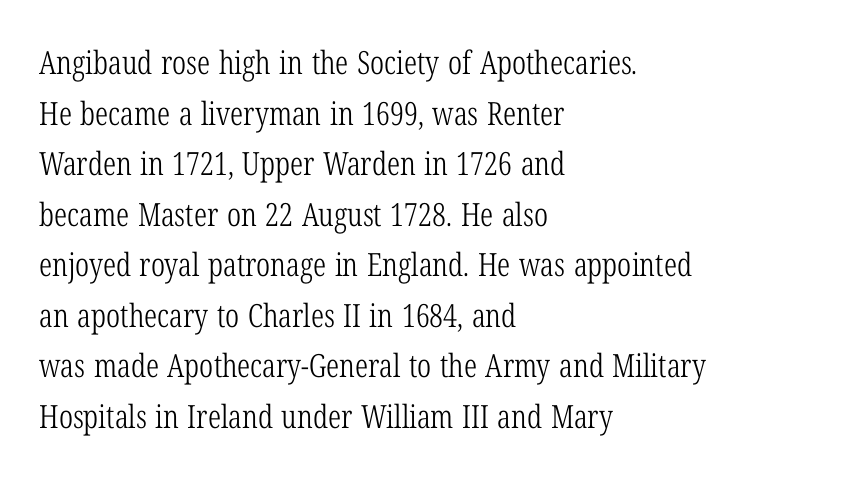
The image shows 32 px light, condensed serif type, upright; set left-aligned, normal line spacing (1.58x), normal letter spacing, not underlined; low stroke contrast and a medium x-height.
